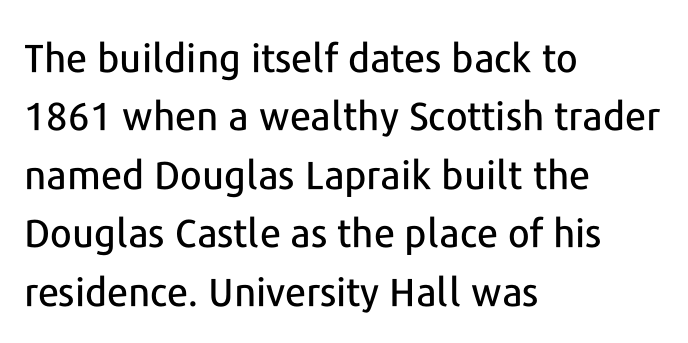
You can tell from the bare stems that sans-serif type was used. Layout note: lines flush left. Looks like regular typesetting: each glyph gets only the width it needs. The area under the type is left untouched.
